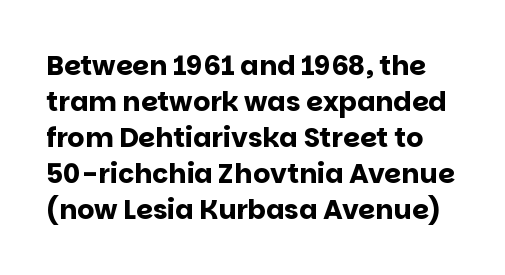
The image shows 27 px bold type, upright; set normal line spacing (1.33x), normal letter spacing, not underlined.
